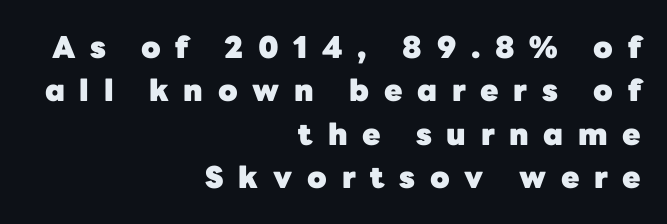
Q: Is the text bold? A: Yes.
Q: Is the text italic (slanted)? A: No, it is upright.
Q: Is the typeface a serif or a sans-serif typeface? A: Sans-serif.
Q: Is the text underlined? A: No.
Q: How is the paragraph aligned? A: Right-aligned.
Q: Is the spacing between letters normal or unusually wide? A: Unusually wide.
Q: Is the spacing between lines tight, normal or loose? A: Normal.
Q: Width (condensed, normal, or wide)? A: Normal.
Q: Stroke contrast? A: Low.
Q: x-height? A: Medium.
Q: Monospaced? A: No.
